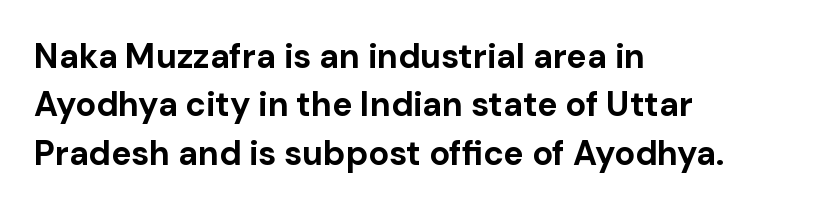
Clear beneath every line of the passage. Notice how descenders clear the ascenders below comfortably — that's standard leading. The letters carry no serifs — their stems end cleanly without finishing strokes. This is heavy type, rendered in bold. Does the copy run flush right? No — it runs flush left.
